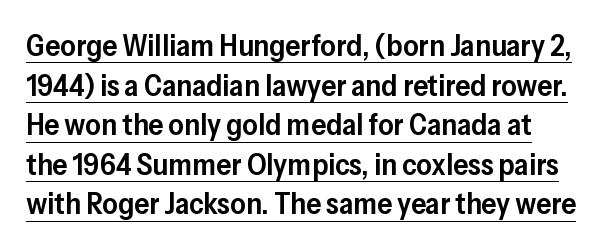
Is this a fixed-width face? No — the glyphs have proportional, varying widths. A sans-serif font was chosen for this passage. What decoration does the sample have? An underline. These words are printed semibold, heavier than regular yet not bold. Every character sits straight up, as roman type does.
